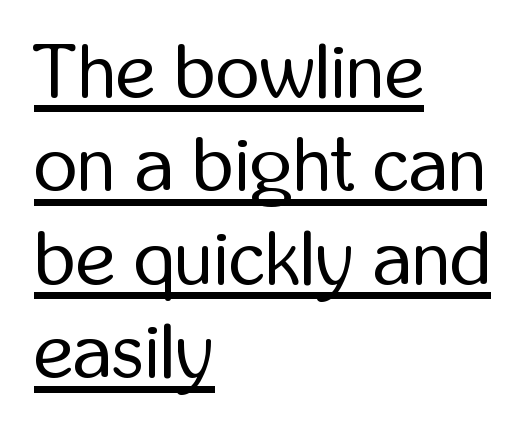
The image shows 76 px regular-weight, condensed sans-serif type, upright; set left-aligned, line spacing 1.23x, normal letter spacing, underlined; low stroke contrast and a medium x-height.
